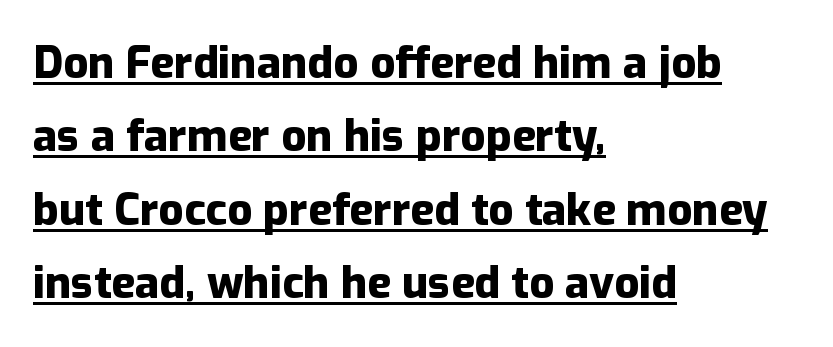
{"serif": "no", "italic": "no", "bold": "yes", "weight": "heavy", "width": "normal", "stroke_contrast": "low", "x_height": "medium", "monospaced": "no", "underline": "yes", "align": "left", "line_spacing": "normal", "line_spacing_ratio": 1.67, "letter_spacing": "normal", "letter_spacing_em": 0.0, "glyph_px": 44}
